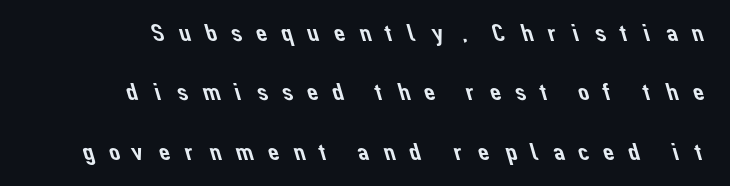
The words here are not underlined. Horizontal bands of white between lines are thick stripes. Horizontal alignment here is rightward, an uncommon choice for prose. How are the letters spaced? Widely, with obvious added tracking.
